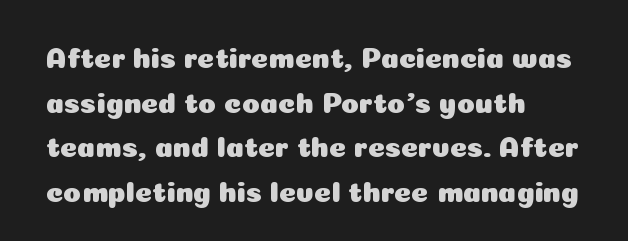
Q: Is the text italic (slanted)? A: No, it is upright.
Q: Is the typeface a serif or a sans-serif typeface? A: Sans-serif.
Q: Is the text underlined? A: No.
Q: How is the paragraph aligned? A: Left-aligned.
Q: Is the spacing between letters normal or unusually wide? A: Normal.
Q: Is the spacing between lines tight, normal or loose? A: Normal.
Q: Width (condensed, normal, or wide)? A: Normal.
Q: Stroke contrast? A: Low.
Q: x-height? A: Medium.
Q: Monospaced? A: No.
